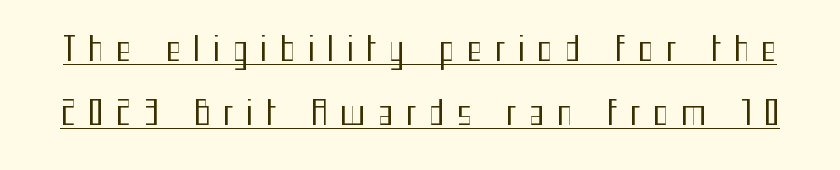
Is the stroke heavy? The answer is a plain regular-or-lighter. Posture: upright roman. The rendering uses a large line-height, opening up the rows. Do the characters align in a grid? No, the font is proportional.
